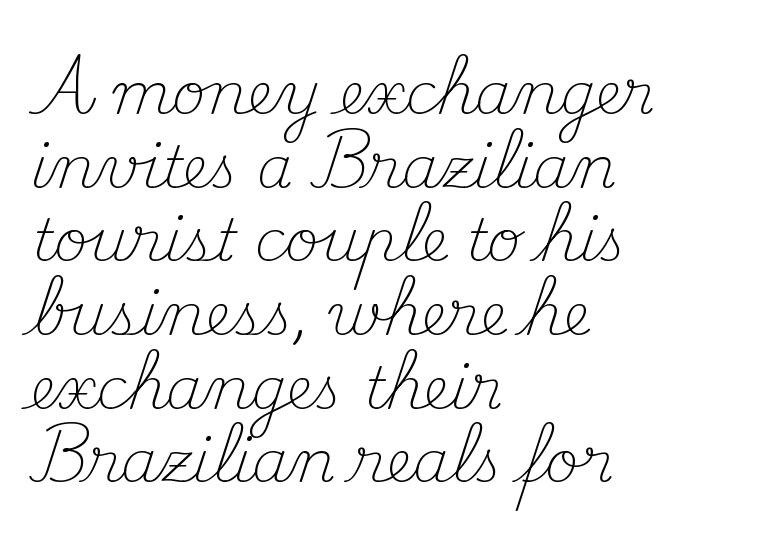
{"serif": "yes", "bold": "no", "weight": "light", "width": "normal", "stroke_contrast": "medium", "x_height": "small", "monospaced": "no", "underline": "no", "align": "left", "line_spacing": "normal", "line_spacing_ratio": 1.27, "letter_spacing": "normal", "letter_spacing_em": 0.0, "glyph_px": 58}
